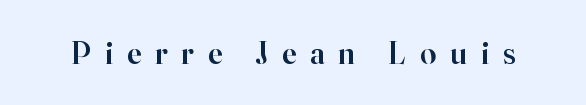
Q: Is the text bold? A: Semi-bold.
Q: Is the text italic (slanted)? A: No, it is upright.
Q: Is the typeface a serif or a sans-serif typeface? A: Serif.
Q: Is the text underlined? A: No.
Q: Is the spacing between letters normal or unusually wide? A: Unusually wide.
Q: Width (condensed, normal, or wide)? A: Normal.
Q: Stroke contrast? A: High.
Q: x-height? A: Small.
Q: Monospaced? A: No.
